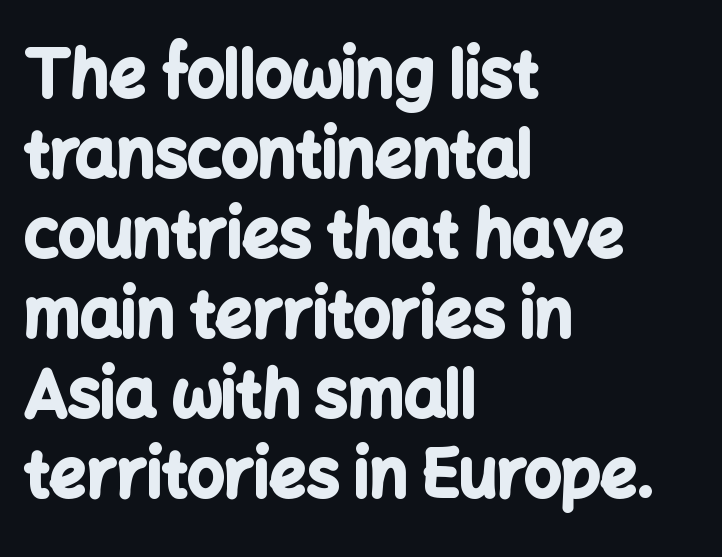
Q: Is the text bold? A: Yes.
Q: Is the text italic (slanted)? A: No, it is upright.
Q: Is the typeface a serif or a sans-serif typeface? A: Sans-serif.
Q: Is the text underlined? A: No.
Q: How is the paragraph aligned? A: Left-aligned.
Q: Is the spacing between letters normal or unusually wide? A: Normal.
Q: Width (condensed, normal, or wide)? A: Normal.
Q: Stroke contrast? A: Low.
Q: x-height? A: Medium.
Q: Monospaced? A: No.
